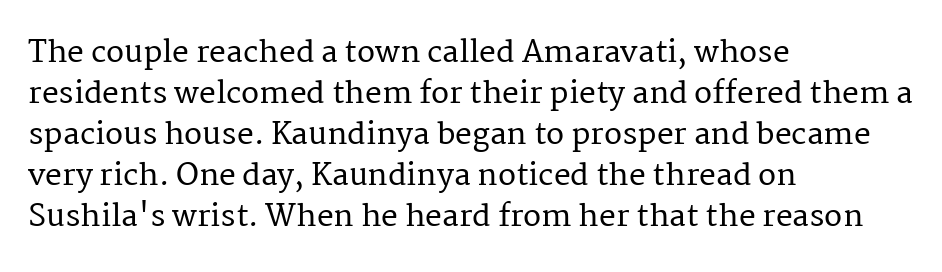
The image shows 30 px serif type, upright; set left-aligned, normal line spacing (1.37x), normal letter spacing, not underlined; medium stroke contrast and a medium x-height.
